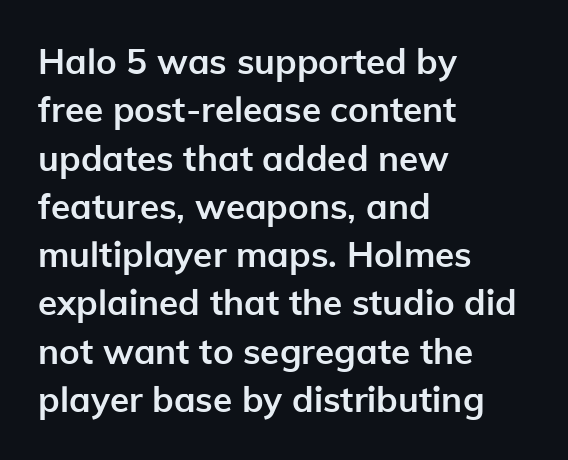
The image shows 35 px semibold sans-serif type, upright; set left-aligned, normal line spacing (1.38x), normal letter spacing, not underlined; low stroke contrast and a medium x-height.
